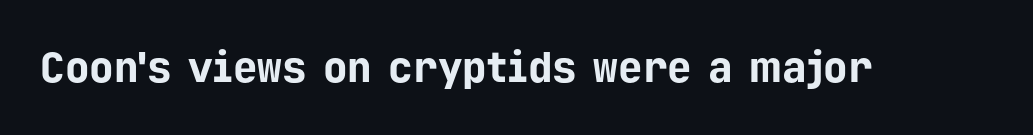
These lines were composed using upright roman letters. Set as a true bold cut, around the 700 mark. A typesetter would call this monospace, since all characters share one set width. The glyphs are unaccompanied by any horizontal stroke below them. Serifs: no, the terminals of the letterforms are clean.
